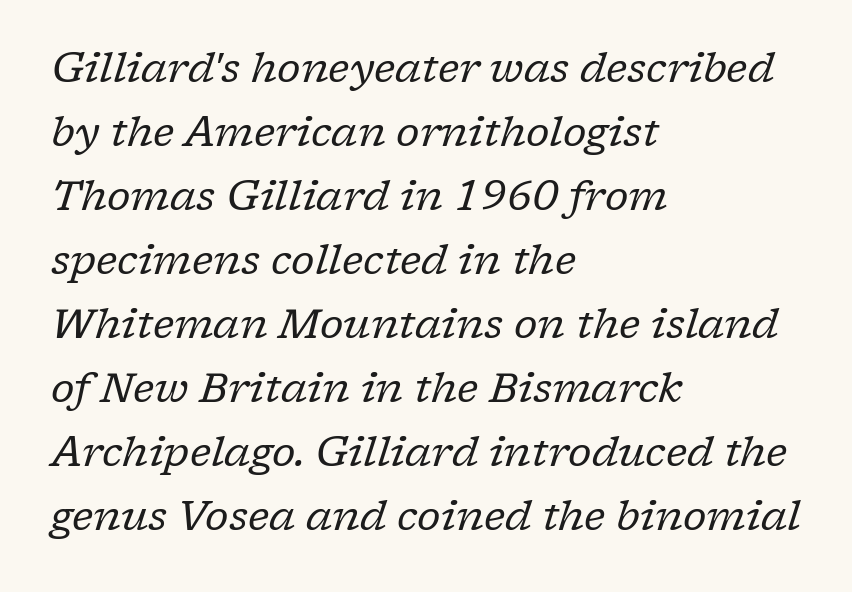
Bare-footed words on every line. Characters follow at the spacing the type designer built in. Note the varied advance widths — an 'i' is clearly narrower than an 'm'. The rendering anchors every line to the left-hand side.
